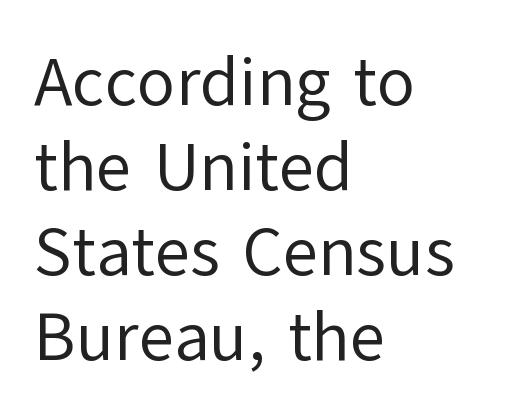
The image shows 69 px regular-weight sans-serif type, upright; set left-aligned, line spacing 1.23x, normal letter spacing, not underlined; low stroke contrast and a medium x-height.
